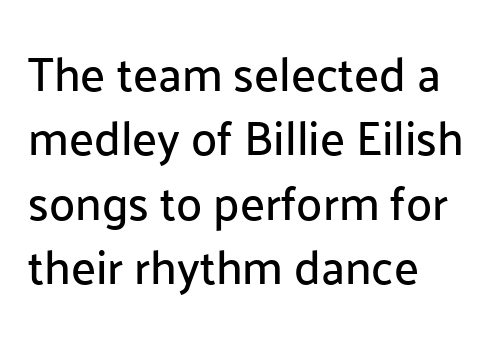
Q: Is the text italic (slanted)? A: No, it is upright.
Q: Is the typeface a serif or a sans-serif typeface? A: Sans-serif.
Q: Is the text underlined? A: No.
Q: How is the paragraph aligned? A: Left-aligned.
Q: Is the spacing between letters normal or unusually wide? A: Normal.
Q: Is the spacing between lines tight, normal or loose? A: Normal.
Q: Width (condensed, normal, or wide)? A: Normal.
Q: Stroke contrast? A: Low.
Q: x-height? A: Medium.
Q: Monospaced? A: No.
